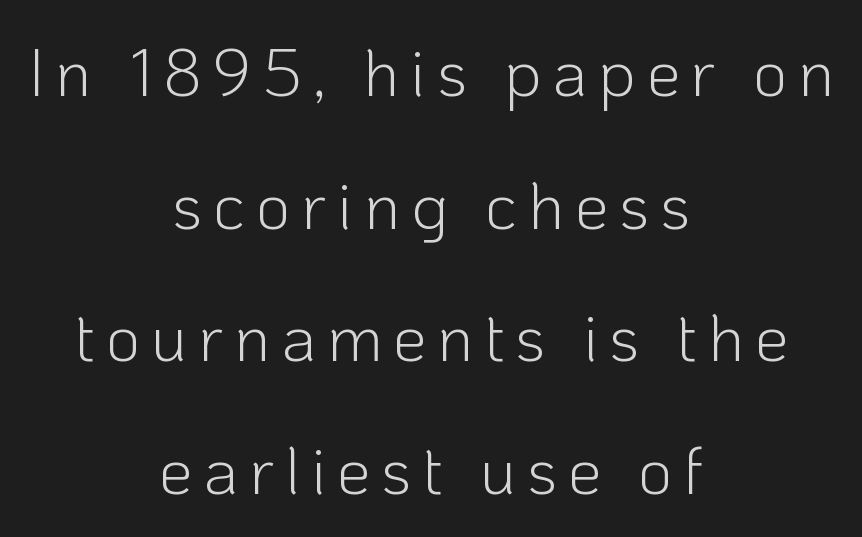
The image shows 67 px light sans-serif type, upright; set centered, loose line spacing (1.98x), not underlined; low stroke contrast and a medium x-height.
